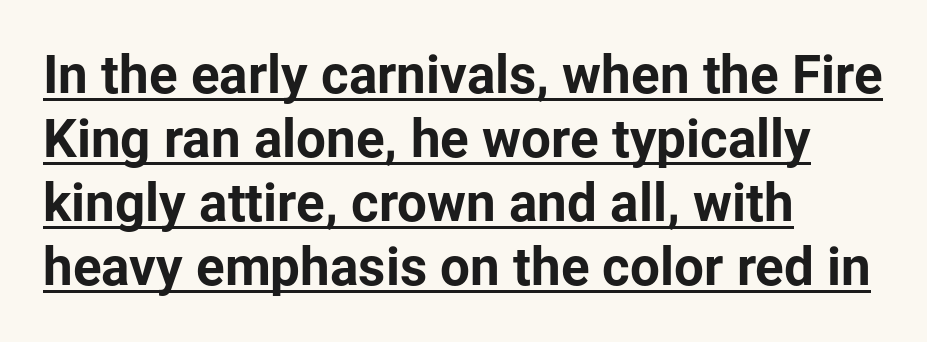
The image shows 53 px bold sans-serif type, upright; set left-aligned, line spacing 1.21x, normal letter spacing, underlined; low stroke contrast and a medium x-height.
